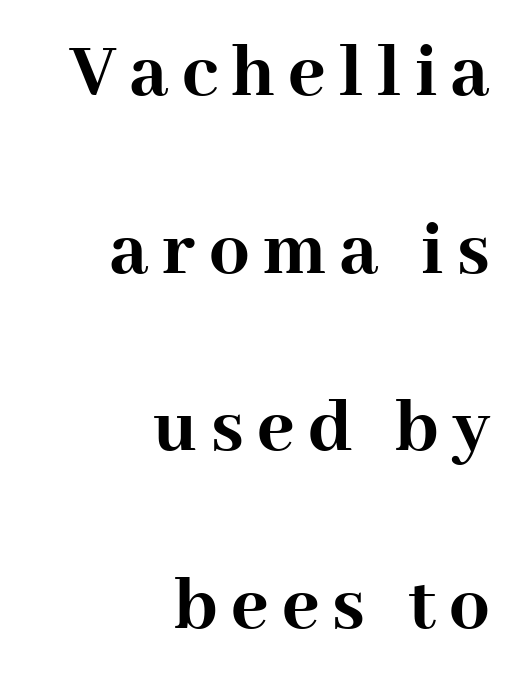
The image shows 80 px semibold serif type, upright; set right-aligned, loose line spacing (2.22x), not underlined; high stroke contrast and a medium x-height.
